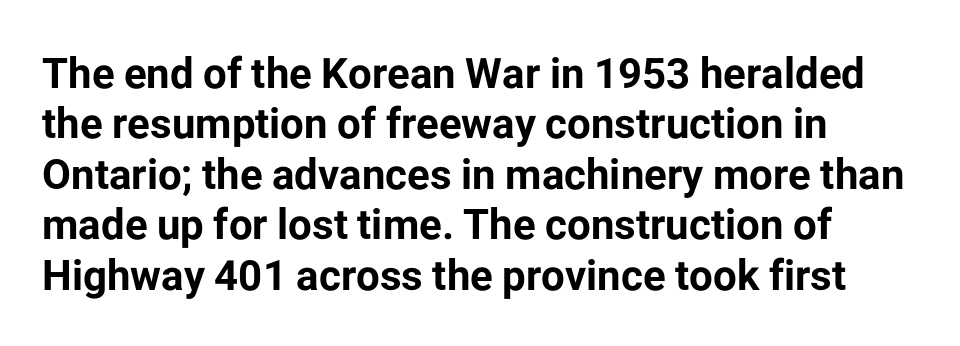
The image shows 42 px bold sans-serif type, upright; set left-aligned, line spacing 1.2x, normal letter spacing, not underlined; low stroke contrast and a medium x-height.
